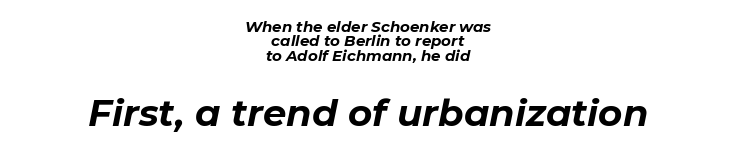
Q: Is the text bold? A: Yes.
Q: Is the text italic (slanted)? A: Yes, it leans right by about 11 degrees.
Q: Is the text underlined? A: No.
Q: How is the paragraph aligned? A: Centered.
Q: Is the spacing between letters normal or unusually wide? A: Normal.
Q: Is the spacing between lines tight, normal or loose? A: Tight.
Q: Which block of text is set in a larger size, the first (top) or the second (bottom)? A: The second (bottom) one.
Q: Width (condensed, normal, or wide)? A: Normal.
Q: Stroke contrast? A: Low.
Q: x-height? A: Medium.
Q: Monospaced? A: No.
